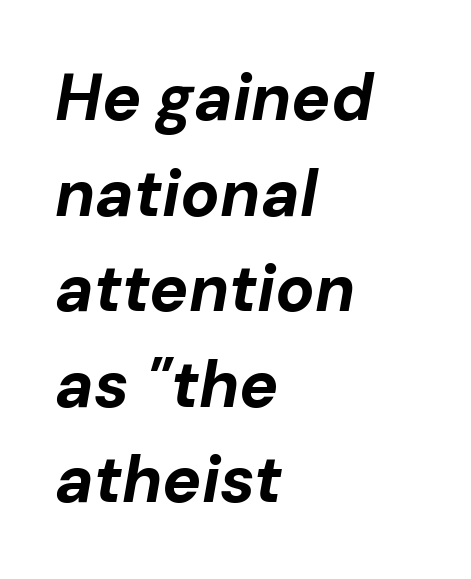
The gaps between neighbouring characters are ordinary and unremarkable. This block has exactly the height ordinary leading produces. Nobody drew a line under any word here. Do the characters align in a grid? No, the font is proportional. Casual observation: everything's shoved over to the left.
